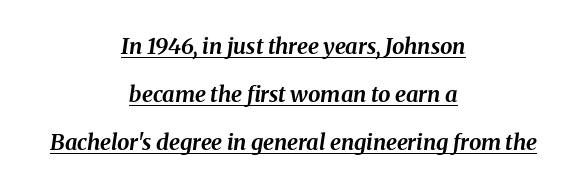
The image shows 22 px bold type, italic (leaning right); set centered, loose line spacing (2.18x), normal letter spacing, underlined.
